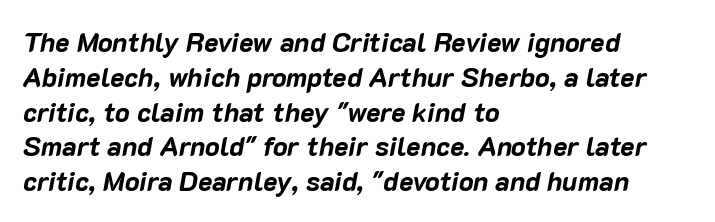
{"italic": "yes", "lean": "right", "slant_degrees": 10, "bold": "yes", "underline": "no", "align": "left", "line_spacing": "normal", "line_spacing_ratio": 1.29, "letter_spacing": "normal", "letter_spacing_em": 0.0, "glyph_px": 27}
